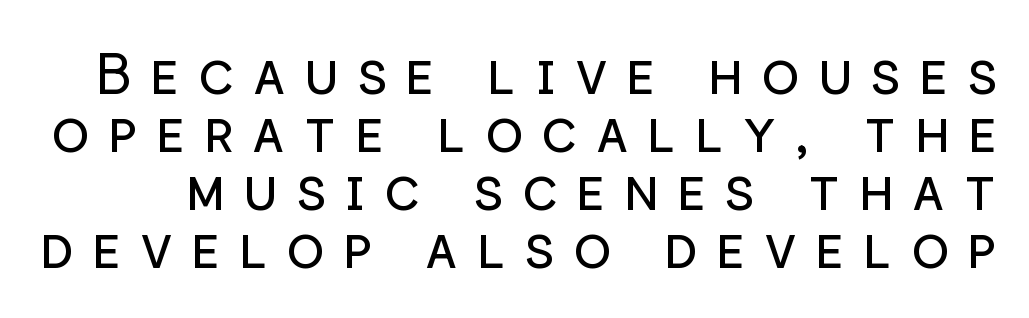
These lines were composed using upright roman letters. The type family on display is of the sans-serif kind. The face used here is rendered with a markedly widened letterfit. Bold? No — there's no thickening of the strokes. The letters advance in unequal steps, a hallmark of proportional type.
